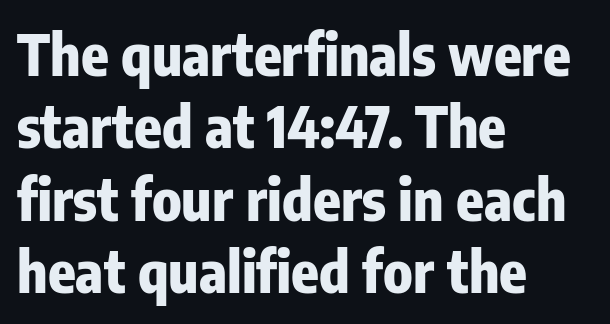
Spacing verdict: proportional, widths tailored to each character. Casual observation: everything's shoved over to the left. These lines sit exactly where default settings would place them. A typesetter would call this zero additional tracking.
